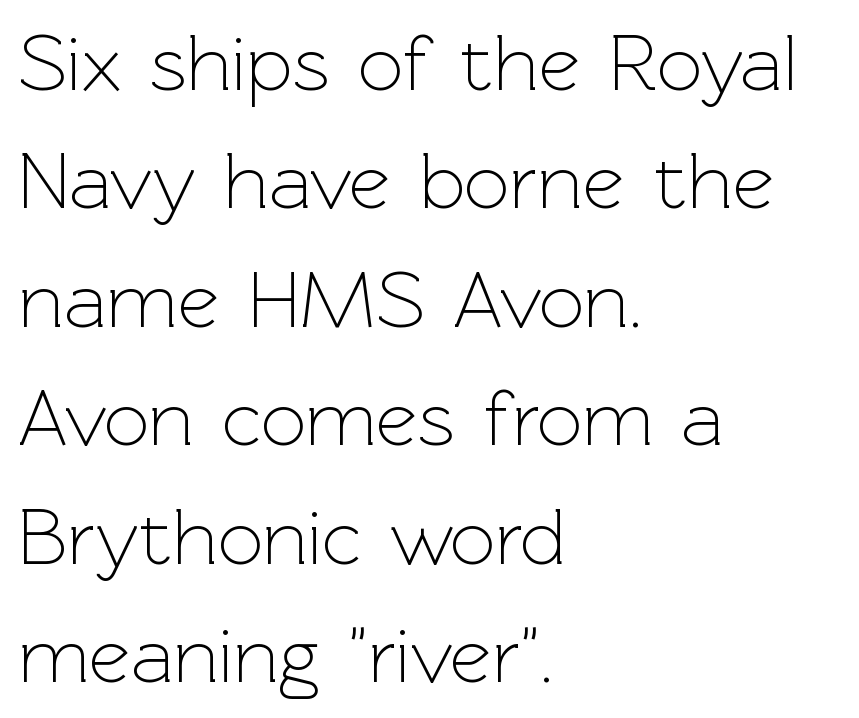
Q: Is the text bold? A: No.
Q: Is the text italic (slanted)? A: No, it is upright.
Q: Is the typeface a serif or a sans-serif typeface? A: Sans-serif.
Q: Is the text underlined? A: No.
Q: How is the paragraph aligned? A: Left-aligned.
Q: Is the spacing between letters normal or unusually wide? A: Normal.
Q: Is the spacing between lines tight, normal or loose? A: Normal.
Q: Width (condensed, normal, or wide)? A: Normal.
Q: x-height? A: Medium.
Q: Monospaced? A: No.
